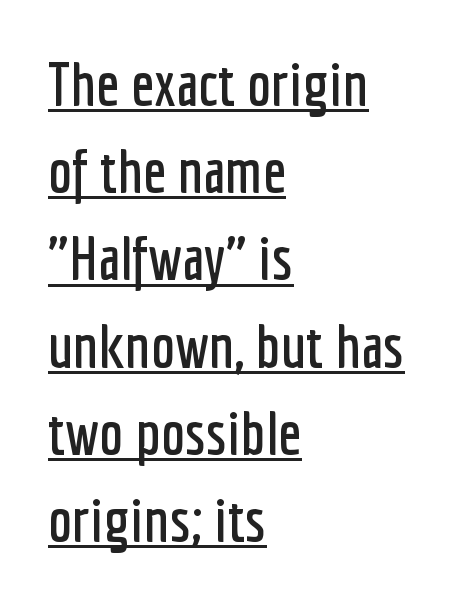
Q: Is the text italic (slanted)? A: No, it is upright.
Q: Is the typeface a serif or a sans-serif typeface? A: Sans-serif.
Q: Is the text underlined? A: Yes.
Q: How is the paragraph aligned? A: Left-aligned.
Q: Is the spacing between letters normal or unusually wide? A: Normal.
Q: Is the spacing between lines tight, normal or loose? A: Normal.
Q: Width (condensed, normal, or wide)? A: Condensed.
Q: Stroke contrast? A: Low.
Q: x-height? A: Medium.
Q: Monospaced? A: No.
